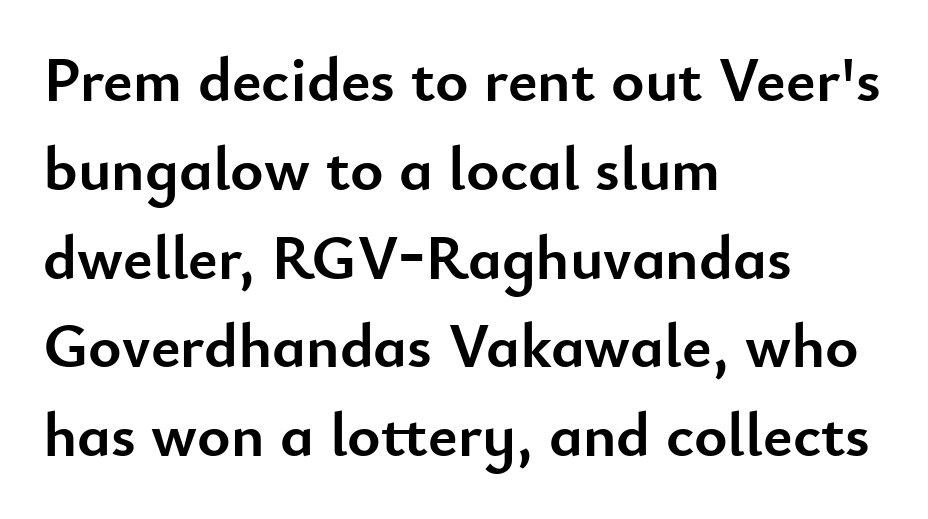
How would I describe the line gaps? Plain and ordinary. The font family rendered here belongs to the sans-serif group. These lines were composed using upright roman letters. The line texture is even and compact thanks to regular tracking. In CSS terms this would be text-align: left. Weight: bold.
